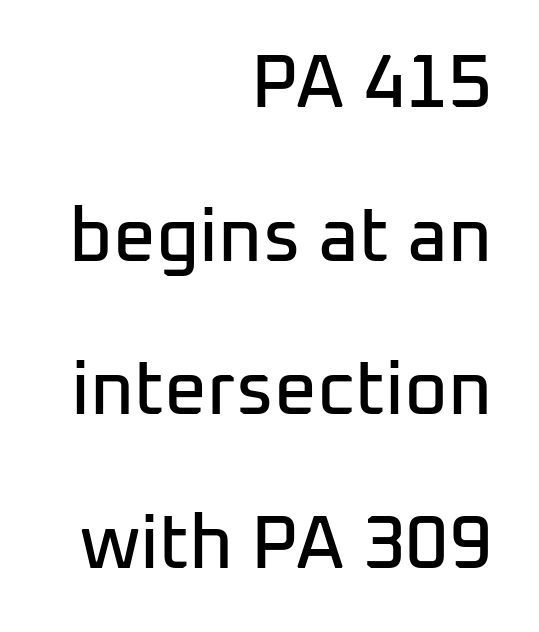
{"serif": "no", "italic": "no", "width": "normal", "stroke_contrast": "low", "x_height": "medium", "monospaced": "no", "underline": "no", "align": "right", "line_spacing": "loose", "line_spacing_ratio": 2.05, "letter_spacing": "normal", "letter_spacing_em": 0.0, "glyph_px": 75}
